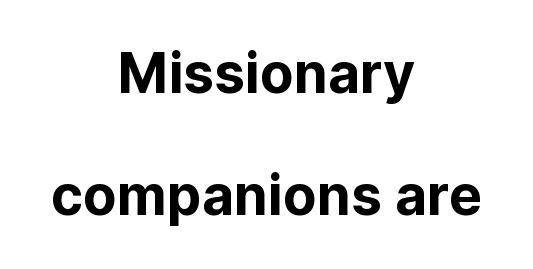
The image shows 55 px sans-serif type, upright; set centered, loose line spacing (2.22x), normal letter spacing, not underlined; low stroke contrast and a medium x-height.
